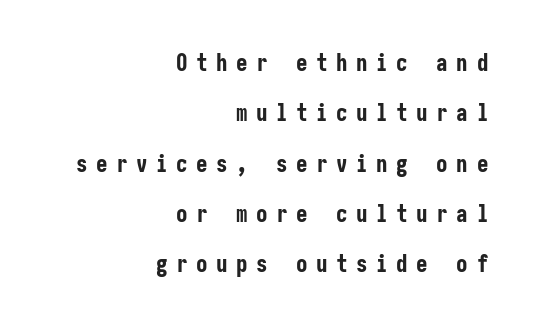
The image shows 23 px bold type, upright; set right-aligned, loose line spacing (2.19x), unusually wide letter spacing (+0.37 em), not underlined.
